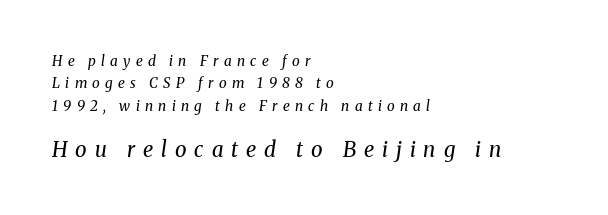
{"italic": "yes", "lean": "right", "slant_degrees": 8, "bold": "no", "underline": "no", "align": "left", "line_spacing": "normal", "line_spacing_ratio": 1.59, "letter_spacing": "wide", "letter_spacing_em": 0.38, "larger_block": "second", "size_ratio": 1.5, "glyph_px": 21}
